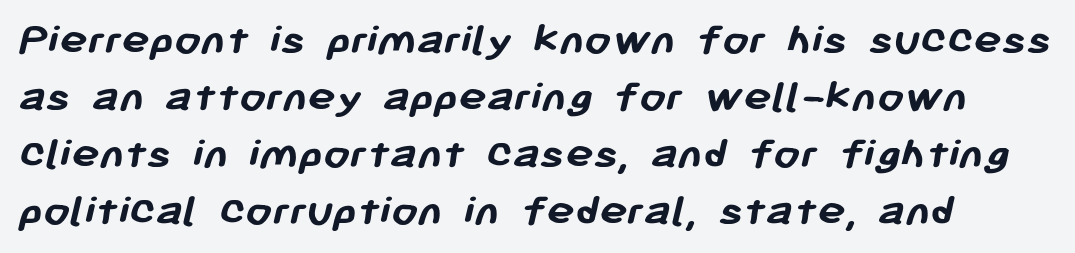
Q: Is the text bold? A: Yes.
Q: Is the typeface a serif or a sans-serif typeface? A: Sans-serif.
Q: Is the text underlined? A: No.
Q: How is the paragraph aligned? A: Left-aligned.
Q: Is the spacing between letters normal or unusually wide? A: Normal.
Q: Width (condensed, normal, or wide)? A: Normal.
Q: Stroke contrast? A: Low.
Q: x-height? A: Medium.
Q: Monospaced? A: No.
